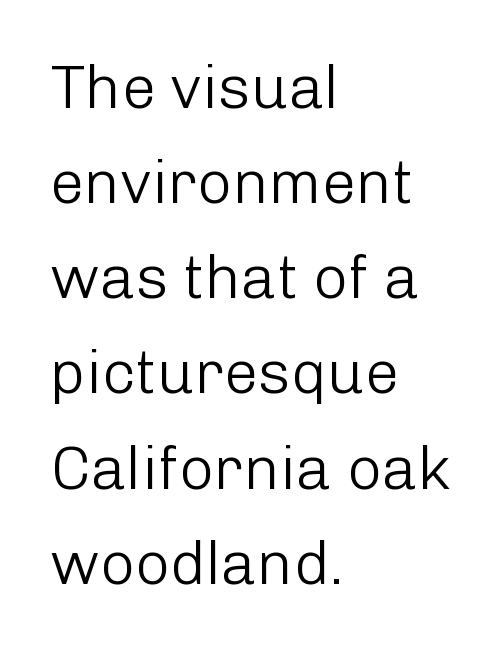
The image shows 61 px light sans-serif type, upright; set left-aligned, normal line spacing (1.56x), normal letter spacing, not underlined; low stroke contrast and a medium x-height.
